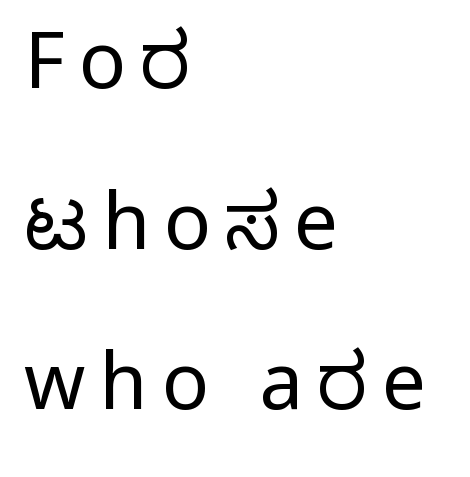
The image shows 78 px light sans-serif type, upright; set left-aligned, loose line spacing (2.06x), not underlined; low stroke contrast and a medium x-height.
